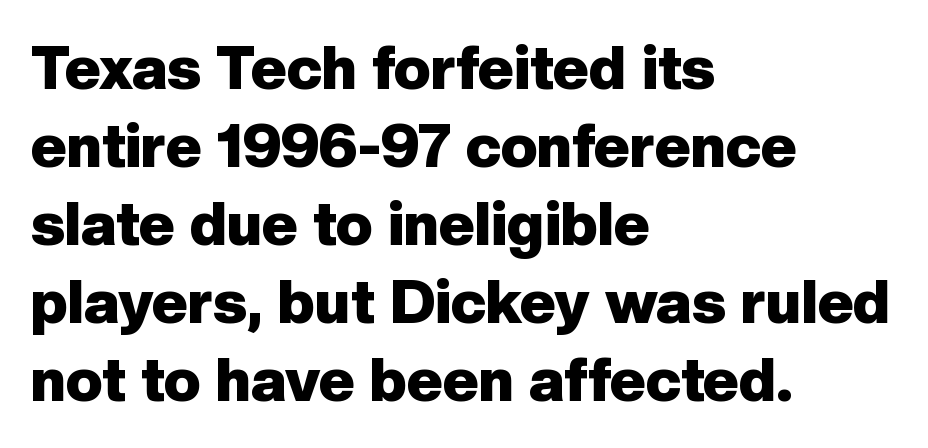
The zone under the glyphs is completely vacant. The axis of the letterforms is exactly vertical. Compared with a centered layout, this one pins lines to the left instead. The typesetting leans heavy: a genuine bold. Vertical spacing — default.
